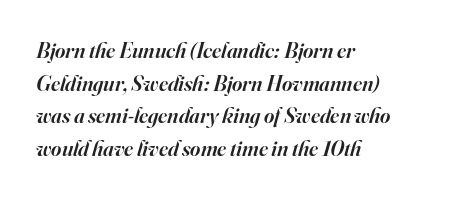
The image shows 22 px text type, italic (leaning right); set left-aligned, normal line spacing (1.48x), normal letter spacing, not underlined.
